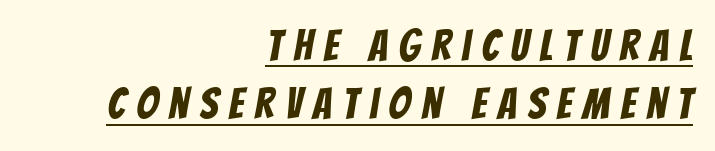
{"serif": "no", "width": "condensed", "stroke_contrast": "low", "x_height": "large", "monospaced": "no", "underline": "yes", "align": "right", "line_spacing": "normal", "line_spacing_ratio": 1.36, "letter_spacing": "wide", "letter_spacing_em": 0.26, "glyph_px": 43}
